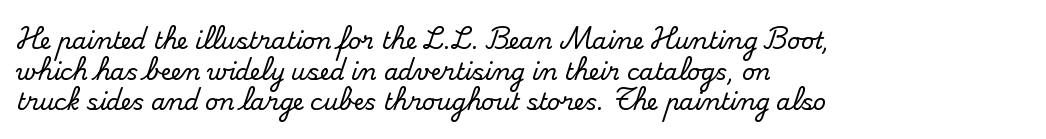
The image shows 23 px text type; set left-aligned, normal line spacing (1.33x), normal letter spacing, not underlined.
